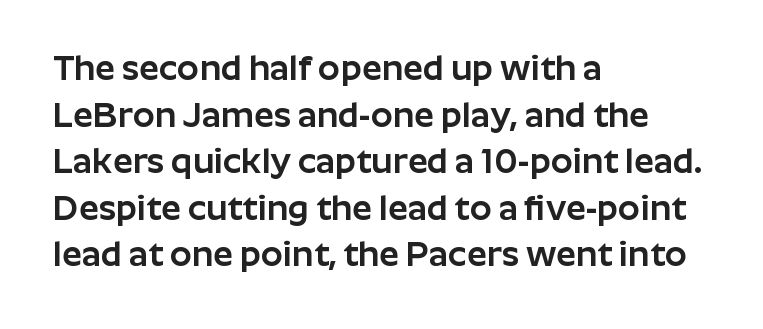
The image shows 35 px sans-serif type, upright; set left-aligned, normal line spacing (1.33x), normal letter spacing, not underlined; low stroke contrast and a medium x-height.
